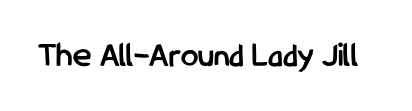
{"serif": "no", "italic": "no", "bold": "yes", "weight": "semibold", "width": "condensed", "stroke_contrast": "low", "x_height": "medium", "monospaced": "no", "underline": "no", "letter_spacing": "normal", "letter_spacing_em": 0.0, "glyph_px": 35}
